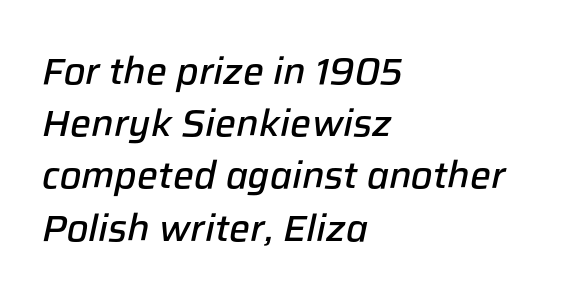
Q: Is the text bold? A: Semi-bold.
Q: Is the text italic (slanted)? A: Yes, it leans right by about 12 degrees.
Q: Is the text underlined? A: No.
Q: How is the paragraph aligned? A: Left-aligned.
Q: Is the spacing between letters normal or unusually wide? A: Normal.
Q: Is the spacing between lines tight, normal or loose? A: Normal.
Q: Width (condensed, normal, or wide)? A: Normal.
Q: Stroke contrast? A: Low.
Q: x-height? A: Medium.
Q: Monospaced? A: No.
